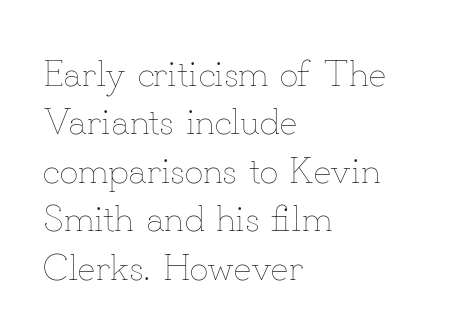
Q: Is the text bold? A: No.
Q: Is the text italic (slanted)? A: No, it is upright.
Q: Is the text underlined? A: No.
Q: How is the paragraph aligned? A: Left-aligned.
Q: Is the spacing between letters normal or unusually wide? A: Normal.
Q: Is the spacing between lines tight, normal or loose? A: Normal.
Q: Width (condensed, normal, or wide)? A: Normal.
Q: Stroke contrast? A: Low.
Q: x-height? A: Small.
Q: Monospaced? A: No.
